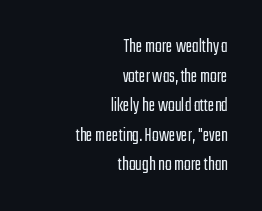
{"italic": "no", "bold": "no", "underline": "no", "align": "right", "line_spacing": "normal", "line_spacing_ratio": 1.48, "letter_spacing": "normal", "letter_spacing_em": 0.0, "glyph_px": 20}
